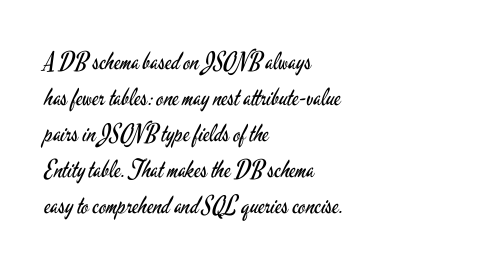
{"bold": "no", "underline": "no", "align": "left", "line_spacing": "normal", "line_spacing_ratio": 1.5, "letter_spacing": "normal", "letter_spacing_em": 0.0, "glyph_px": 24}
